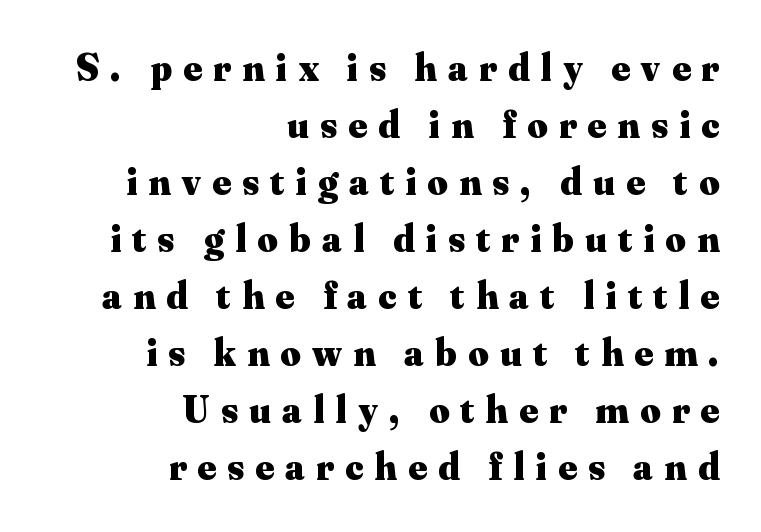
The image shows 39 px heavy serif type, upright; set right-aligned, normal line spacing (1.46x), unusually wide letter spacing (+0.29 em), not underlined; medium stroke contrast and a small x-height.
